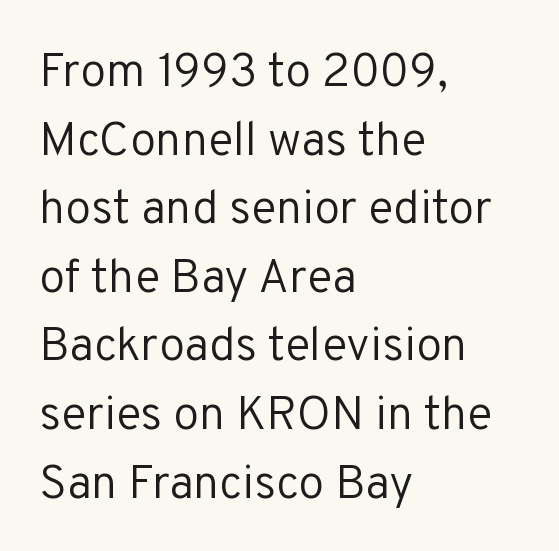
{"serif": "no", "italic": "no", "bold": "no", "weight": "regular", "width": "normal", "stroke_contrast": "low", "x_height": "medium", "monospaced": "no", "underline": "no", "align": "left", "line_spacing": "normal", "line_spacing_ratio": 1.46, "letter_spacing": "normal", "letter_spacing_em": 0.0, "glyph_px": 47}
